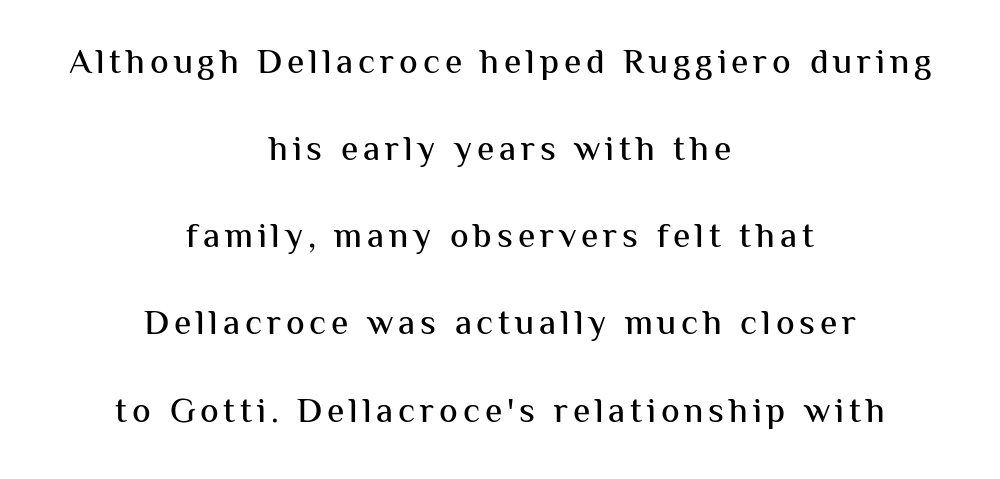
{"serif": "no", "italic": "no", "width": "normal", "stroke_contrast": "medium", "x_height": "medium", "monospaced": "no", "underline": "no", "align": "center", "line_spacing": "loose", "line_spacing_ratio": 2.49, "glyph_px": 35}
